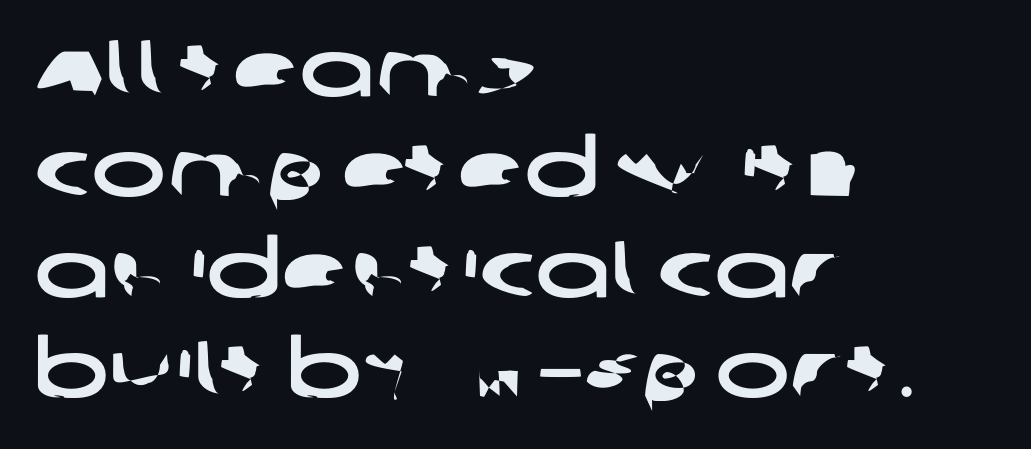
Q: Is the typeface a serif or a sans-serif typeface? A: Sans-serif.
Q: Is the text underlined? A: No.
Q: How is the paragraph aligned? A: Left-aligned.
Q: Is the spacing between letters normal or unusually wide? A: Normal.
Q: Is the spacing between lines tight, normal or loose? A: Normal.
Q: Width (condensed, normal, or wide)? A: Wide.
Q: Stroke contrast? A: Low.
Q: x-height? A: Large.
Q: Monospaced? A: No.
